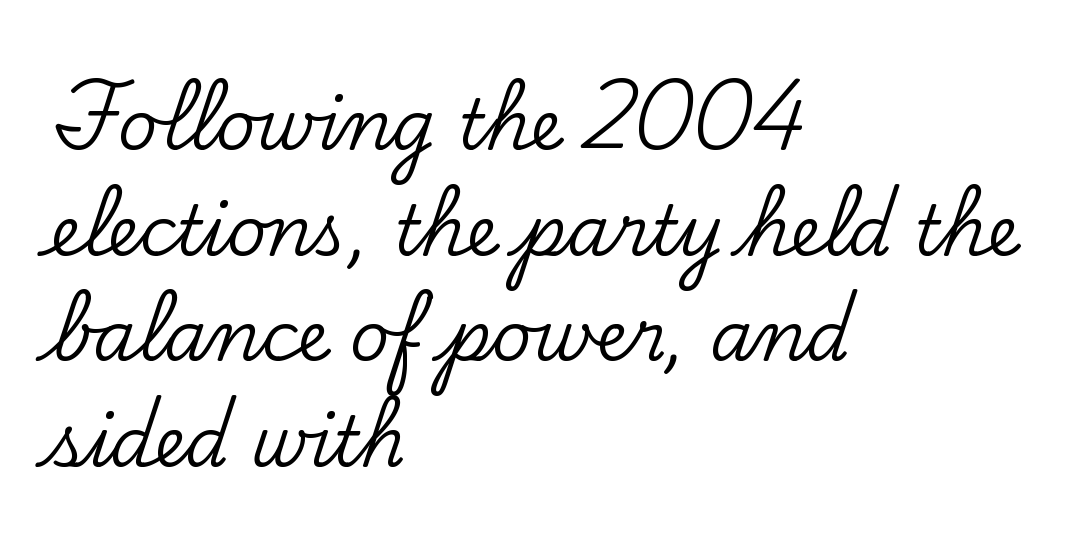
{"serif": "yes", "width": "normal", "stroke_contrast": "low", "x_height": "small", "monospaced": "no", "underline": "no", "align": "left", "line_spacing": "normal", "line_spacing_ratio": 1.53, "letter_spacing": "normal", "letter_spacing_em": 0.0, "glyph_px": 69}
